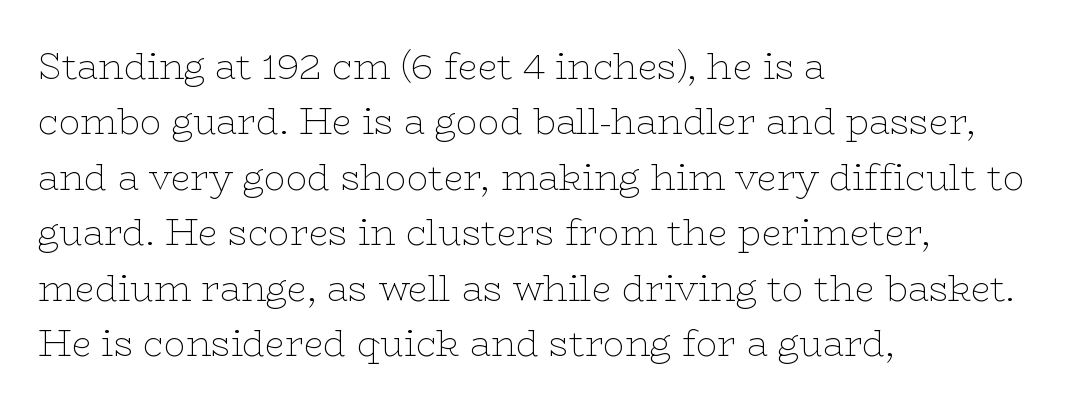
Note: serifs present on the glyphs. The rendering uses natural spacing where letterforms have individual widths. These lines were composed using upright roman letters. The passage shown has conventional tracking throughout. No chunkiness to these letters — they're not bold. Casual observation: everything's shoved over to the left.
